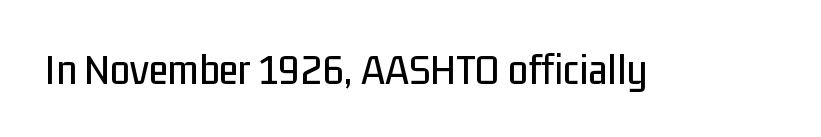
{"serif": "no", "italic": "no", "width": "condensed", "stroke_contrast": "low", "x_height": "medium", "monospaced": "no", "underline": "no", "letter_spacing": "normal", "letter_spacing_em": 0.0, "glyph_px": 45}
